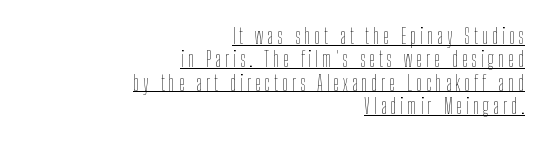
Caption: lettering with a line underneath. Line endings align vertically; line beginnings do not. Characters remain perfectly vertical along every line. The vertical gap from one line to the next is small. Heaviness? Minimal to ordinary, like unemphasized prose.
